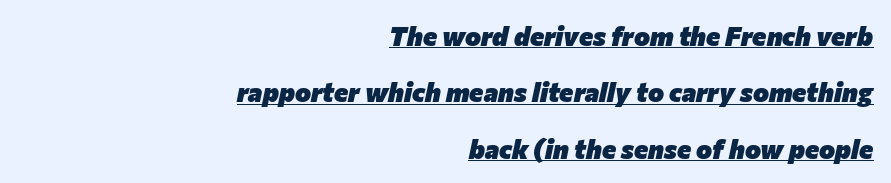
Q: Is the text bold? A: Yes.
Q: Is the text italic (slanted)? A: Yes, it leans right by about 12 degrees.
Q: Is the text underlined? A: Yes.
Q: How is the paragraph aligned? A: Right-aligned.
Q: Is the spacing between letters normal or unusually wide? A: Normal.
Q: Is the spacing between lines tight, normal or loose? A: Loose.
